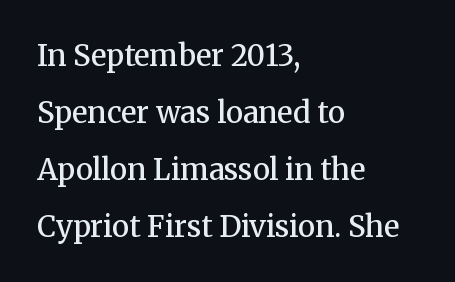
The image shows 29 px semibold serif type, upright; set left-aligned, loose line spacing (1.96x), normal letter spacing, not underlined; medium stroke contrast and a medium x-height.
